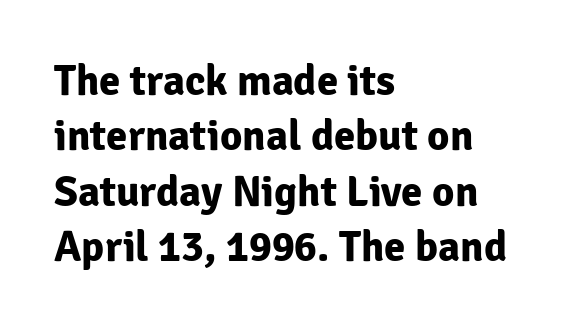
{"serif": "no", "italic": "no", "bold": "yes", "weight": "bold", "width": "normal", "stroke_contrast": "low", "x_height": "medium", "monospaced": "no", "underline": "no", "align": "left", "line_spacing": "normal", "line_spacing_ratio": 1.29, "letter_spacing": "normal", "letter_spacing_em": 0.0, "glyph_px": 43}
